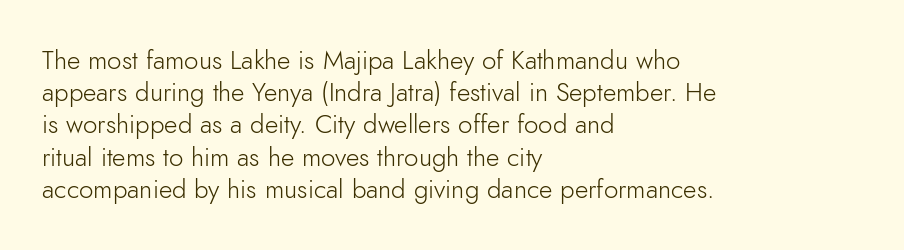
{"italic": "no", "bold": "no", "underline": "no", "align": "left", "line_spacing_ratio": 1.24, "letter_spacing": "normal", "letter_spacing_em": 0.0, "glyph_px": 26}
